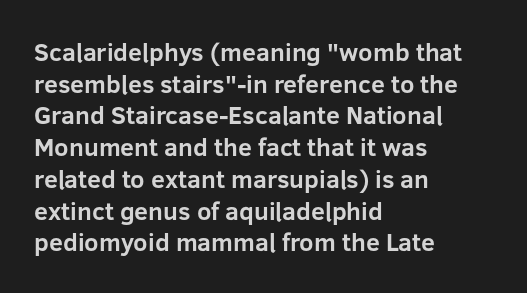
Short and long lines alike share a common starting point at left. The vertical gap from one line to the next is medium. Does the lettering tilt? It doesn't — this is upright. Underline: absent. The tracking reads as untouched default to a designer's eye. Chunky letters — that's bold for sure.
